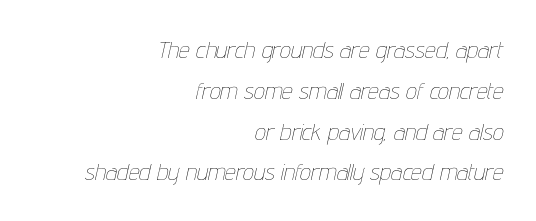
Q: Is the text bold? A: No.
Q: Is the text italic (slanted)? A: Yes, it leans right by about 12 degrees.
Q: Is the text underlined? A: No.
Q: How is the paragraph aligned? A: Right-aligned.
Q: Is the spacing between letters normal or unusually wide? A: Normal.
Q: Is the spacing between lines tight, normal or loose? A: Normal.
